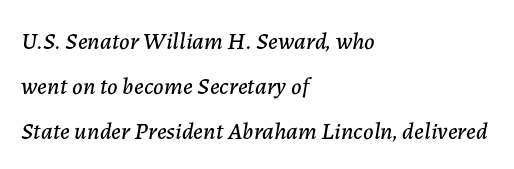
Q: Is the text italic (slanted)? A: Yes, it leans right by about 7 degrees.
Q: Is the text underlined? A: No.
Q: How is the paragraph aligned? A: Left-aligned.
Q: Is the spacing between letters normal or unusually wide? A: Normal.
